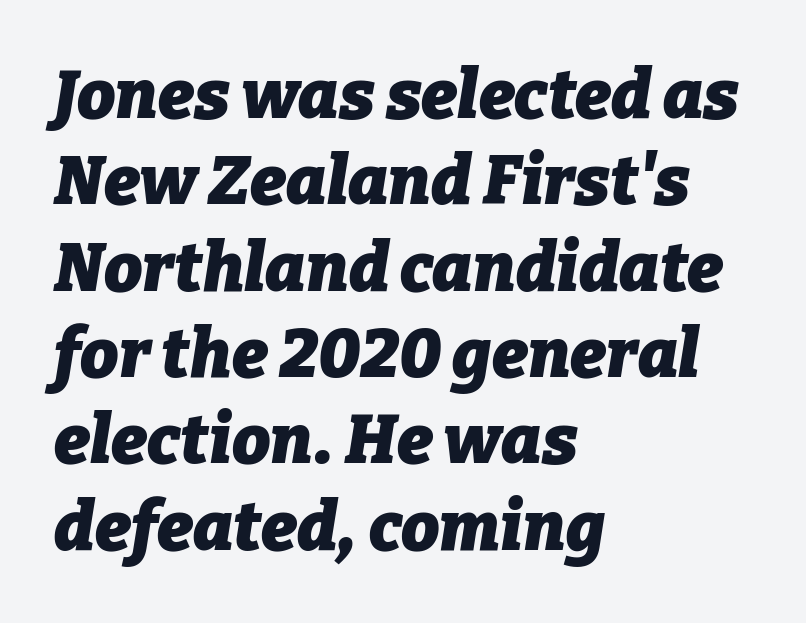
The image shows 68 px heavy type, italic (leaning right); set left-aligned, normal line spacing (1.27x), normal letter spacing, not underlined; low stroke contrast and a medium x-height.
